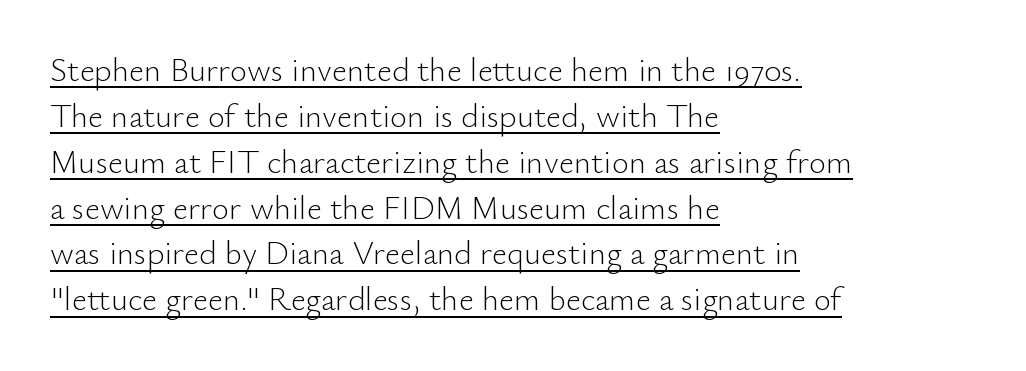
Q: Is the text bold? A: No.
Q: Is the text italic (slanted)? A: No, it is upright.
Q: Is the typeface a serif or a sans-serif typeface? A: Sans-serif.
Q: Is the text underlined? A: Yes.
Q: How is the paragraph aligned? A: Left-aligned.
Q: Is the spacing between letters normal or unusually wide? A: Normal.
Q: Is the spacing between lines tight, normal or loose? A: Normal.
Q: Width (condensed, normal, or wide)? A: Normal.
Q: Stroke contrast? A: Low.
Q: x-height? A: Small.
Q: Monospaced? A: No.
